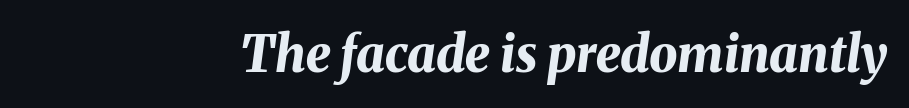
The image shows 50 px bold type, italic (leaning right); set right-aligned, normal letter spacing, not underlined; medium stroke contrast and a medium x-height.
